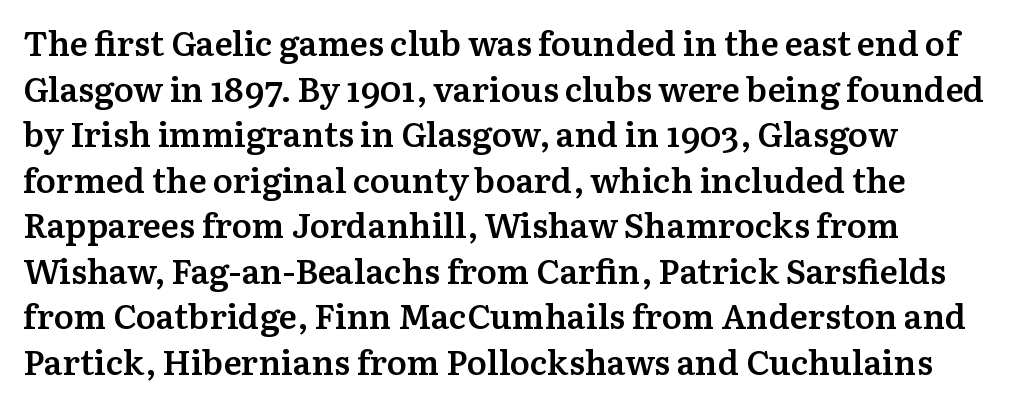
{"serif": "yes", "italic": "no", "bold": "semi", "weight": "semibold", "width": "normal", "stroke_contrast": "medium", "x_height": "medium", "monospaced": "no", "underline": "no", "align": "left", "line_spacing": "normal", "line_spacing_ratio": 1.34, "letter_spacing": "normal", "letter_spacing_em": 0.0, "glyph_px": 34}
